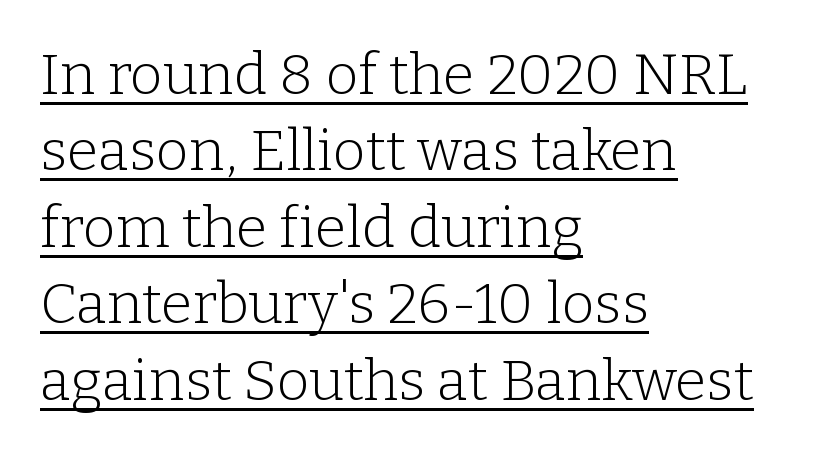
{"serif": "yes", "italic": "no", "bold": "no", "weight": "light", "width": "normal", "stroke_contrast": "low", "x_height": "medium", "monospaced": "no", "underline": "yes", "align": "left", "line_spacing": "normal", "line_spacing_ratio": 1.34, "letter_spacing": "normal", "letter_spacing_em": 0.0, "glyph_px": 57}
